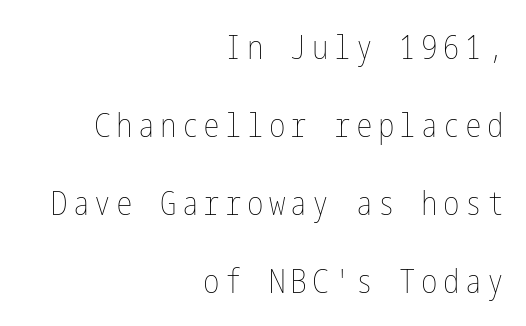
Q: Is the text bold? A: No.
Q: Is the text italic (slanted)? A: No, it is upright.
Q: Is the text underlined? A: No.
Q: How is the paragraph aligned? A: Right-aligned.
Q: Is the spacing between lines tight, normal or loose? A: Loose.
Q: Width (condensed, normal, or wide)? A: Condensed.
Q: Stroke contrast? A: Low.
Q: x-height? A: Medium.
